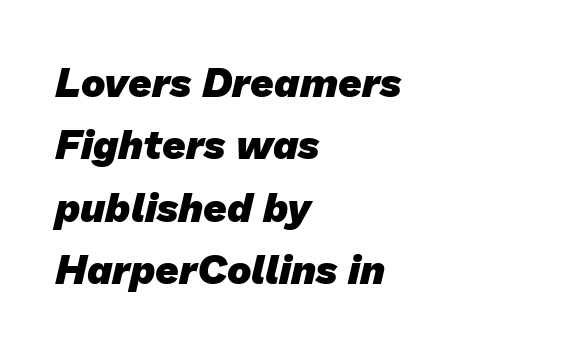
Q: Is the text bold? A: Yes.
Q: Is the typeface a serif or a sans-serif typeface? A: Sans-serif.
Q: Is the text underlined? A: No.
Q: How is the paragraph aligned? A: Left-aligned.
Q: Is the spacing between letters normal or unusually wide? A: Normal.
Q: Is the spacing between lines tight, normal or loose? A: Normal.
Q: Width (condensed, normal, or wide)? A: Normal.
Q: Stroke contrast? A: Low.
Q: x-height? A: Medium.
Q: Monospaced? A: No.
